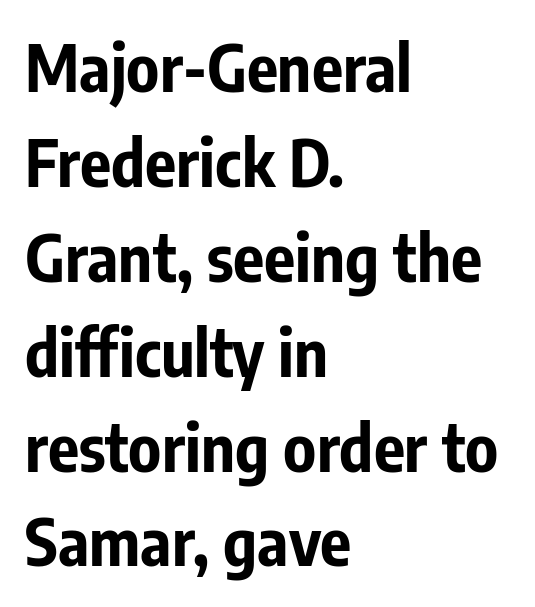
The face used here is proportionally spaced, like ordinary book or web type. Do the letters lean? They stand straight. The glyphs in this specimen are sans serif. Plain, unruled lines of type. Caption: standard tracking, unaltered.
